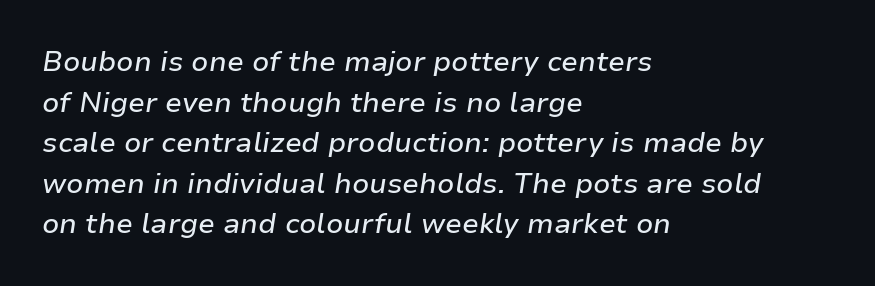
{"italic": "yes", "lean": "right", "slant_degrees": 9, "width": "normal", "stroke_contrast": "low", "x_height": "medium", "monospaced": "no", "underline": "no", "align": "left", "line_spacing": "normal", "line_spacing_ratio": 1.45, "letter_spacing": "normal", "letter_spacing_em": 0.0, "glyph_px": 28}
